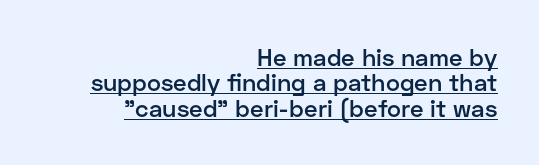
{"italic": "no", "bold": "semi", "underline": "yes", "align": "right", "line_spacing": "tight", "line_spacing_ratio": 1.06, "letter_spacing": "normal", "letter_spacing_em": 0.0, "glyph_px": 24}
